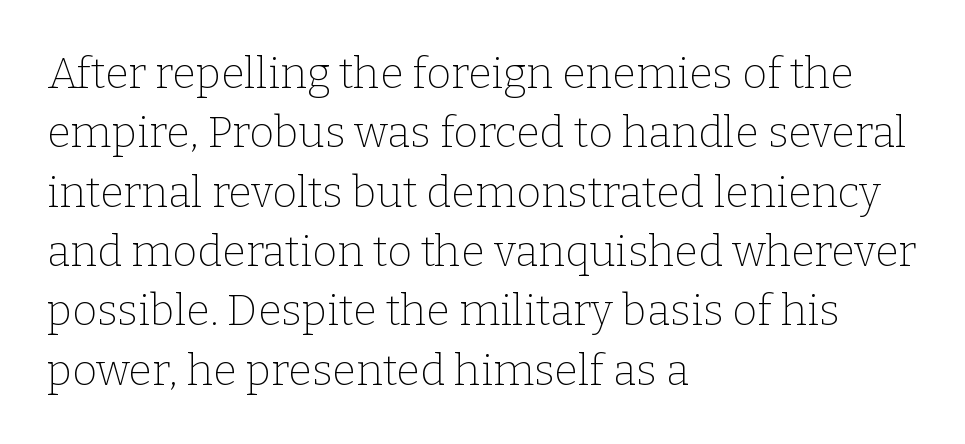
Stroke terminals: seriffed. Weight class: somewhere from thin through regular. Quick note: not italic, upright. The passage shown has conventional tracking throughout. Is this a fixed-width face? No — the glyphs have proportional, varying widths.
